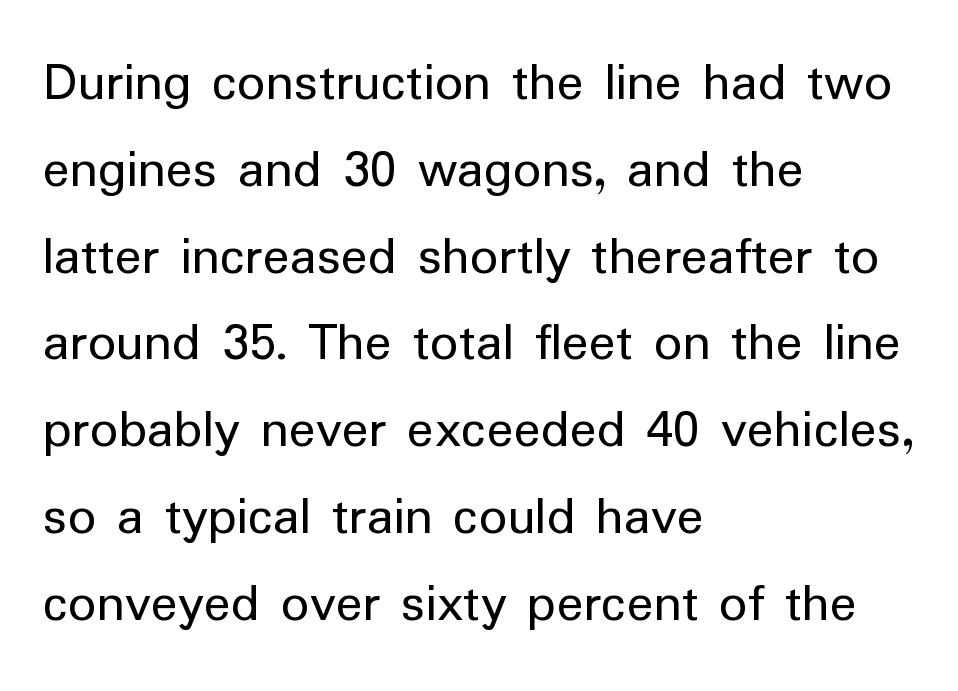
{"serif": "no", "italic": "no", "bold": "no", "weight": "regular", "width": "normal", "stroke_contrast": "low", "x_height": "medium", "monospaced": "no", "underline": "no", "align": "left", "line_spacing": "normal", "line_spacing_ratio": 1.55, "letter_spacing": "normal", "letter_spacing_em": 0.0, "glyph_px": 56}
